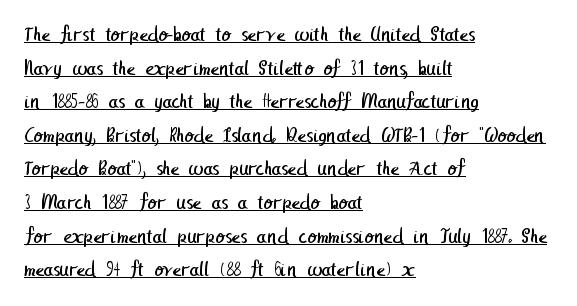
The image shows 21 px text type; set left-aligned, normal line spacing (1.6x), normal letter spacing, underlined.
